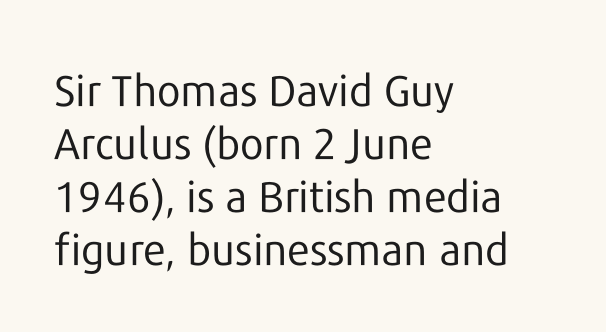
Q: Is the text bold? A: No.
Q: Is the text italic (slanted)? A: No, it is upright.
Q: Is the typeface a serif or a sans-serif typeface? A: Sans-serif.
Q: Is the text underlined? A: No.
Q: How is the paragraph aligned? A: Left-aligned.
Q: Is the spacing between letters normal or unusually wide? A: Normal.
Q: Width (condensed, normal, or wide)? A: Normal.
Q: Stroke contrast? A: Low.
Q: x-height? A: Medium.
Q: Monospaced? A: No.
